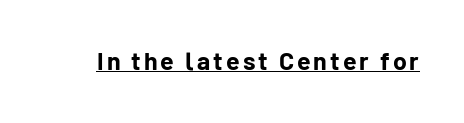
Notice how a bar underscores the lettering throughout. The axis of the letterforms is exactly vertical. Caption: bold face, heavy strokes.
